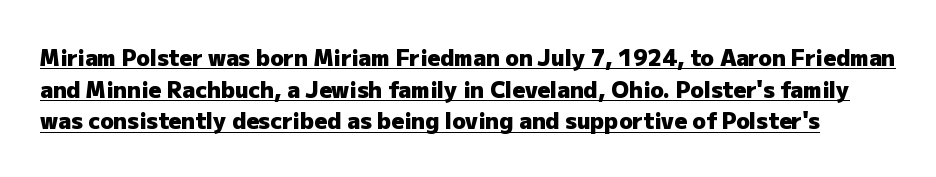
The lettering holds an erect, upright posture throughout. The glyphs have the mass of a bold cut. Glyph-to-glyph distance matches everyday printed text. Notice how a bar underscores the lettering throughout. Vertical spacing — default.
